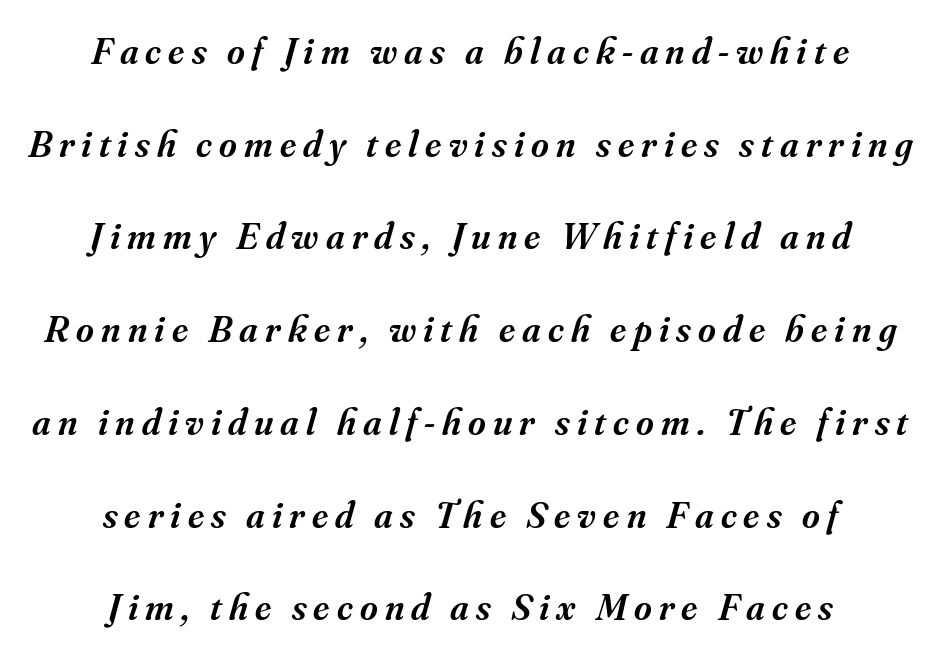
The image shows 38 px semibold serif type, italic (leaning right); set centered, loose line spacing (2.44x), not underlined; medium stroke contrast and a small x-height.
